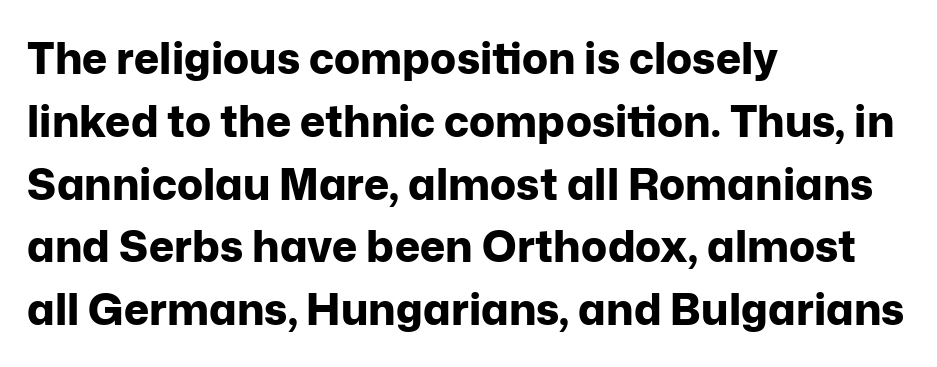
{"serif": "no", "italic": "no", "bold": "yes", "weight": "bold", "width": "normal", "stroke_contrast": "low", "x_height": "medium", "monospaced": "no", "underline": "no", "align": "left", "line_spacing": "normal", "line_spacing_ratio": 1.46, "letter_spacing": "normal", "letter_spacing_em": 0.0, "glyph_px": 43}
